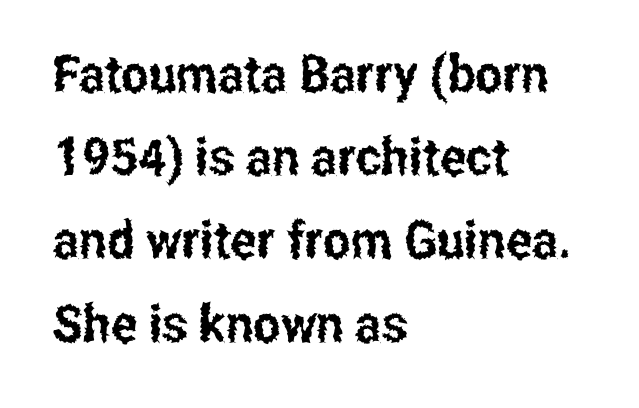
The image shows 52 px condensed sans-serif type, upright; set left-aligned, normal line spacing (1.6x), normal letter spacing, not underlined; low stroke contrast and a medium x-height.
